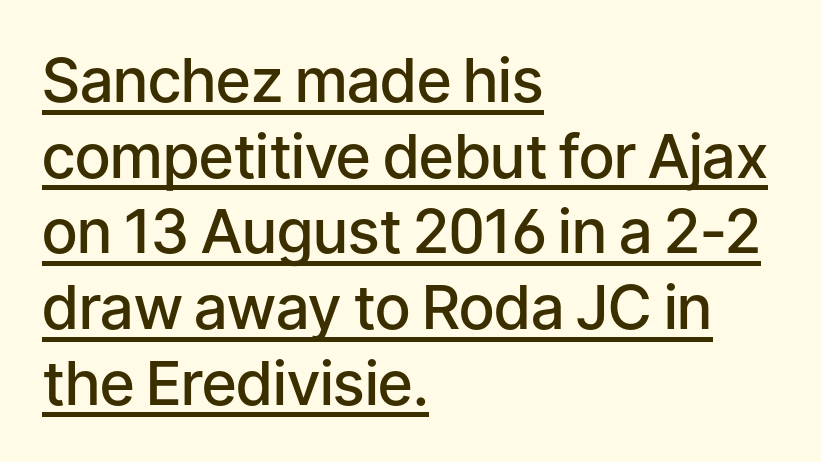
The image shows 61 px semibold sans-serif type, upright; set left-aligned, line spacing 1.24x, normal letter spacing, underlined; low stroke contrast and a medium x-height.
